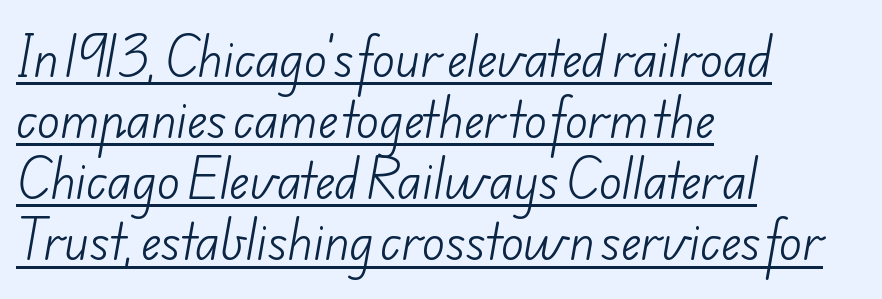
{"serif": "no", "bold": "no", "weight": "light", "width": "normal", "stroke_contrast": "low", "x_height": "small", "monospaced": "no", "underline": "yes", "align": "left", "line_spacing": "normal", "line_spacing_ratio": 1.3, "letter_spacing": "normal", "letter_spacing_em": 0.0, "glyph_px": 47}
